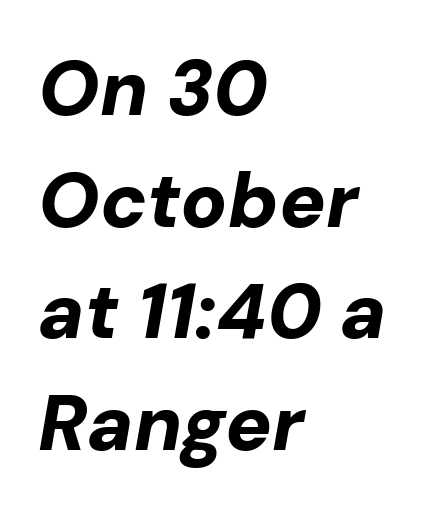
Q: Is the text bold? A: Yes.
Q: Is the text italic (slanted)? A: Yes, it leans right by about 10 degrees.
Q: Is the text underlined? A: No.
Q: How is the paragraph aligned? A: Left-aligned.
Q: Is the spacing between letters normal or unusually wide? A: Normal.
Q: Is the spacing between lines tight, normal or loose? A: Normal.
Q: Width (condensed, normal, or wide)? A: Normal.
Q: Stroke contrast? A: Low.
Q: x-height? A: Medium.
Q: Monospaced? A: No.
